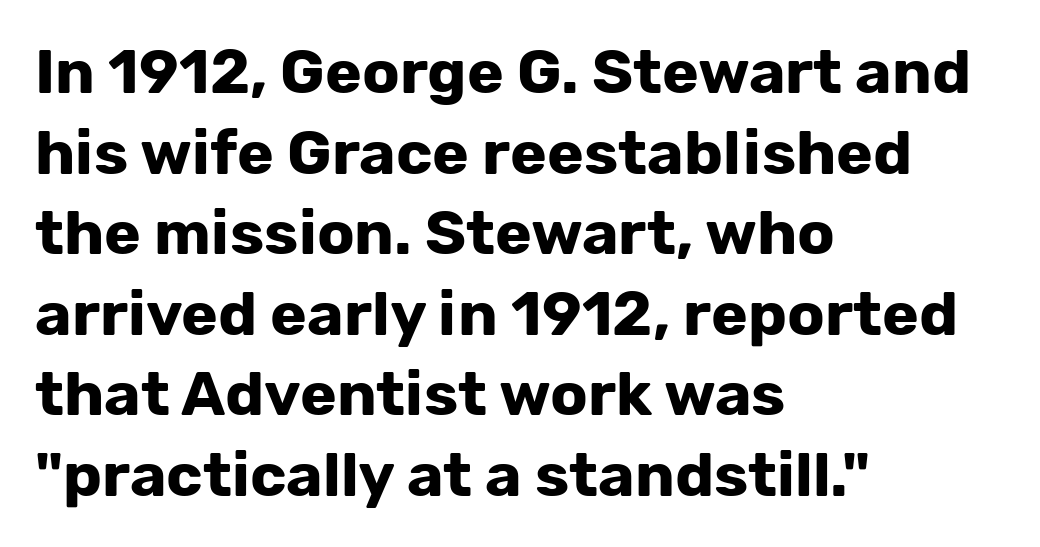
Line beginnings align vertically; line endings do not. The specimen omits any rule beneath the text block's lines. The font's upright variant was chosen for this text. The font is running at its bold setting. The letters advance in unequal steps, a hallmark of proportional type.
